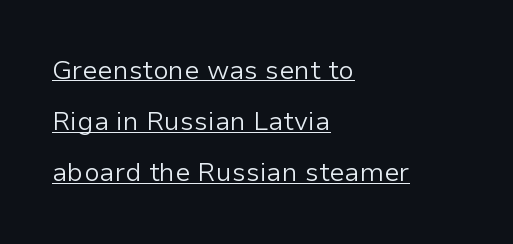
{"italic": "no", "bold": "no", "underline": "yes", "align": "left", "line_spacing": "loose", "line_spacing_ratio": 1.97, "letter_spacing": "normal", "letter_spacing_em": 0.0, "glyph_px": 26}
